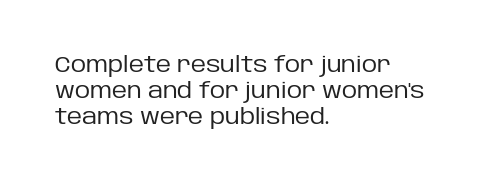
The image shows 21 px text type, upright; set left-aligned, normal line spacing (1.25x), normal letter spacing, not underlined.
